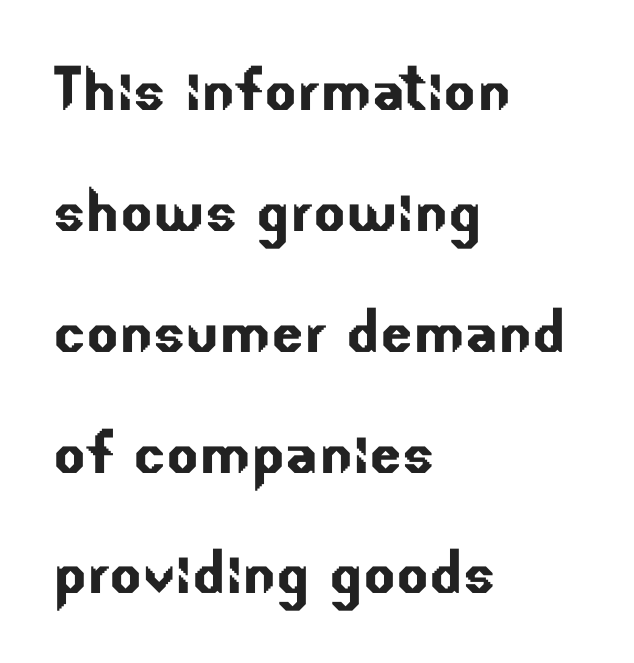
Q: Is the typeface a serif or a sans-serif typeface? A: Sans-serif.
Q: Is the text underlined? A: No.
Q: How is the paragraph aligned? A: Left-aligned.
Q: Is the spacing between letters normal or unusually wide? A: Normal.
Q: Is the spacing between lines tight, normal or loose? A: Normal.
Q: Width (condensed, normal, or wide)? A: Normal.
Q: Stroke contrast? A: Low.
Q: x-height? A: Small.
Q: Monospaced? A: No.
